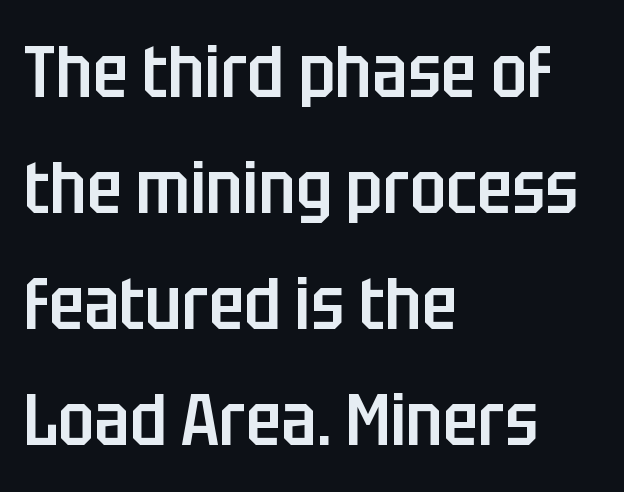
{"serif": "no", "italic": "no", "bold": "semi", "weight": "semibold", "width": "condensed", "stroke_contrast": "low", "x_height": "large", "monospaced": "no", "underline": "no", "align": "left", "line_spacing": "normal", "line_spacing_ratio": 1.59, "letter_spacing": "normal", "letter_spacing_em": 0.0, "glyph_px": 73}
